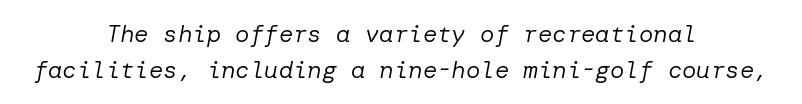
Q: Is the text bold? A: No.
Q: Is the text italic (slanted)? A: Yes, it leans right by about 10 degrees.
Q: Is the text underlined? A: No.
Q: How is the paragraph aligned? A: Centered.
Q: Is the spacing between letters normal or unusually wide? A: Normal.
Q: Is the spacing between lines tight, normal or loose? A: Normal.
